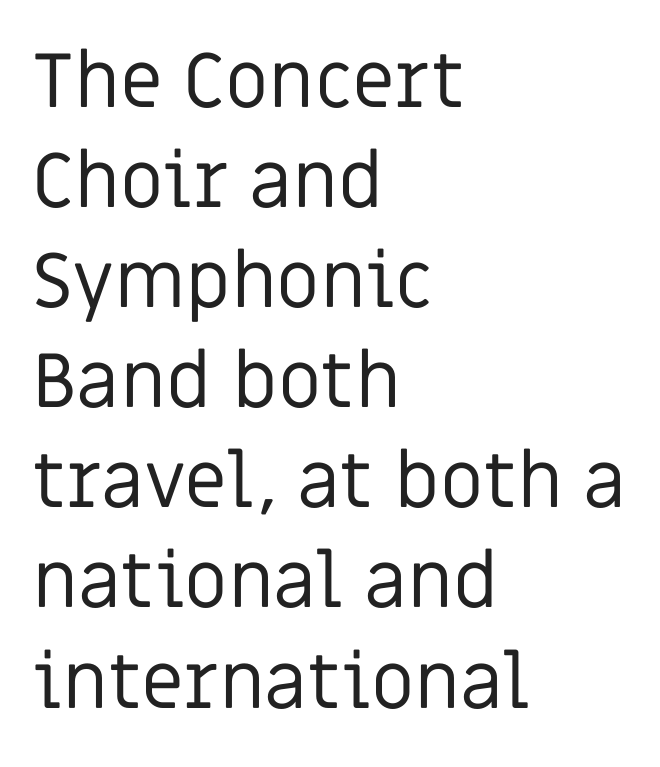
{"serif": "no", "italic": "no", "bold": "no", "weight": "regular", "width": "normal", "stroke_contrast": "low", "x_height": "large", "monospaced": "no", "underline": "no", "align": "left", "line_spacing": "normal", "line_spacing_ratio": 1.3, "letter_spacing": "normal", "letter_spacing_em": 0.0, "glyph_px": 77}
